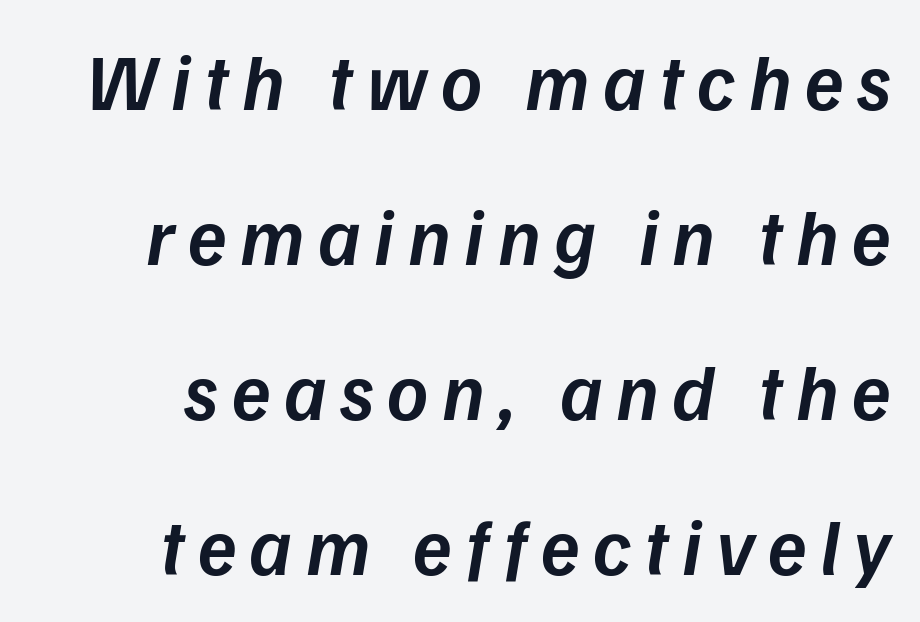
The passage shown is typed in a proportional face where columns would drift. Honestly, there is no underline to notice here at all. The space between consecutive lines is lavish. Bold? Not quite — semibold, heavier than regular but stopping short.
